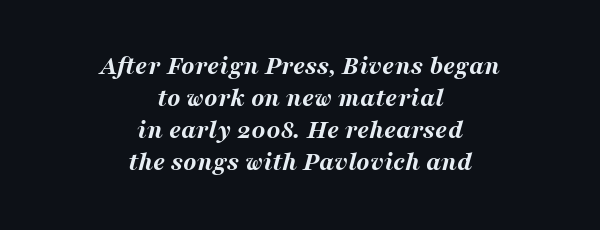
{"italic": "yes", "lean": "right", "slant_degrees": 16, "bold": "yes", "underline": "no", "align": "center", "line_spacing_ratio": 1.19, "letter_spacing": "normal", "letter_spacing_em": 0.0, "glyph_px": 27}
